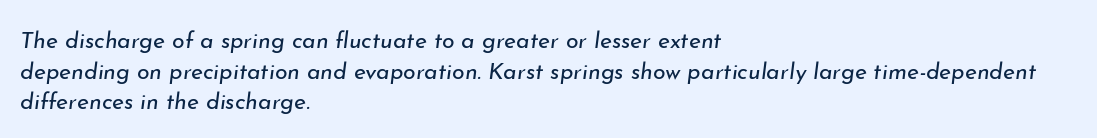
Alignment: flush left. Weight: not bold — regular or lighter. The face used here is rendered with its standard letterfit. Does the lettering tilt? It does — this is italic. The rendering uses a moderate line-height, typical for paragraphs.
